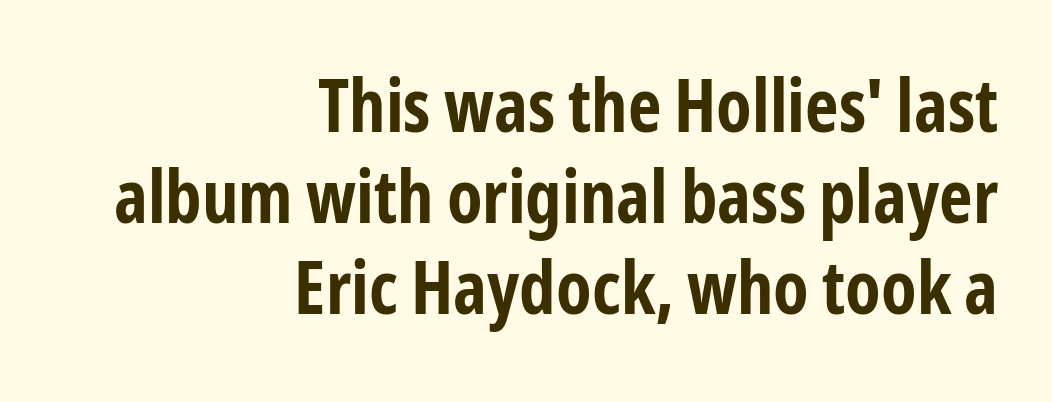
Vertical spacing — default. Teacher's note: observe the even right margin — that is flush-right alignment. Letterform terminals end flat and unadorned throughout the passage. In terms of weight, the rendering is a true, heavy bold.
